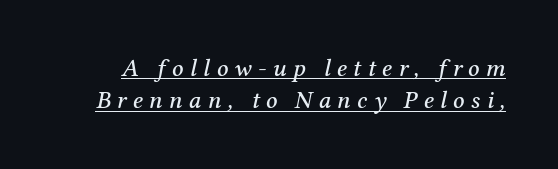
{"italic": "yes", "lean": "right", "slant_degrees": 12, "underline": "yes", "line_spacing": "normal", "line_spacing_ratio": 1.3, "letter_spacing": "wide", "letter_spacing_em": 0.25, "glyph_px": 25}
